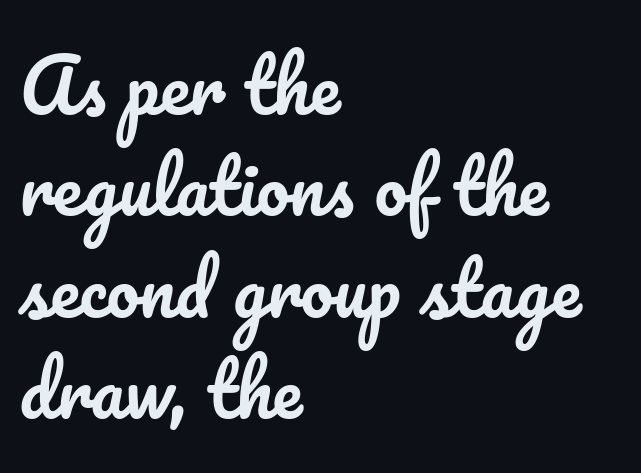
{"width": "normal", "stroke_contrast": "low", "x_height": "small", "monospaced": "no", "underline": "no", "align": "left", "line_spacing": "normal", "line_spacing_ratio": 1.39, "letter_spacing": "normal", "letter_spacing_em": 0.0, "glyph_px": 73}
